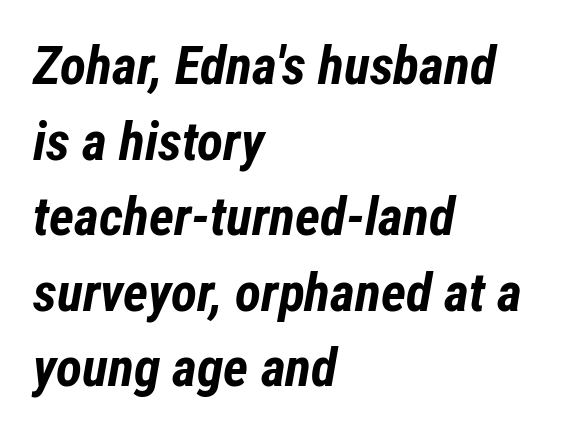
The face used here has the dense, thick strokes of a bold. The space directly below the letters is spotless. Line beginnings align vertically; line endings do not. The rendering uses natural spacing where letterforms have individual widths. The glyphs look as if they've been sheared to an angle. Look at the tracking — it's just the regular setting, nothing added.
